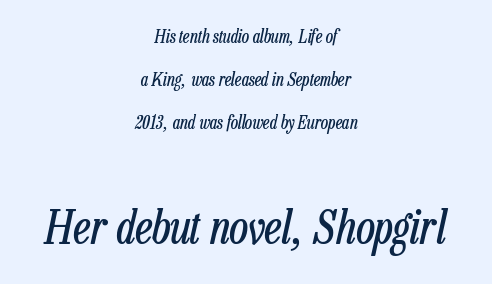
{"italic": "yes", "lean": "right", "slant_degrees": 13, "bold": "no", "weight": "regular", "width": "condensed", "stroke_contrast": "low", "x_height": "medium", "monospaced": "no", "underline": "no", "align": "center", "line_spacing": "loose", "line_spacing_ratio": 2.39, "letter_spacing": "normal", "letter_spacing_em": 0.0, "larger_block": "second", "size_ratio": 2.56, "glyph_px": 46}
